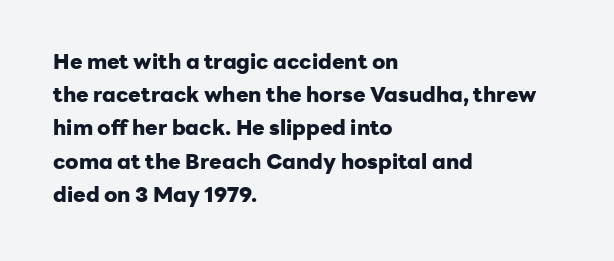
Q: Is the text bold? A: Yes.
Q: Is the text italic (slanted)? A: No, it is upright.
Q: Is the text underlined? A: No.
Q: How is the paragraph aligned? A: Left-aligned.
Q: Is the spacing between letters normal or unusually wide? A: Normal.
Q: Is the spacing between lines tight, normal or loose? A: Normal.
